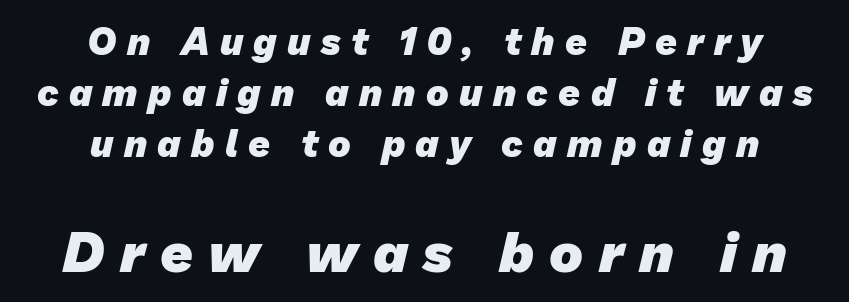
{"serif": "no", "bold": "yes", "weight": "heavy", "width": "normal", "stroke_contrast": "low", "x_height": "medium", "monospaced": "no", "underline": "no", "align": "center", "line_spacing": "normal", "line_spacing_ratio": 1.34, "letter_spacing": "wide", "letter_spacing_em": 0.27, "larger_block": "second", "size_ratio": 1.5, "glyph_px": 57}
